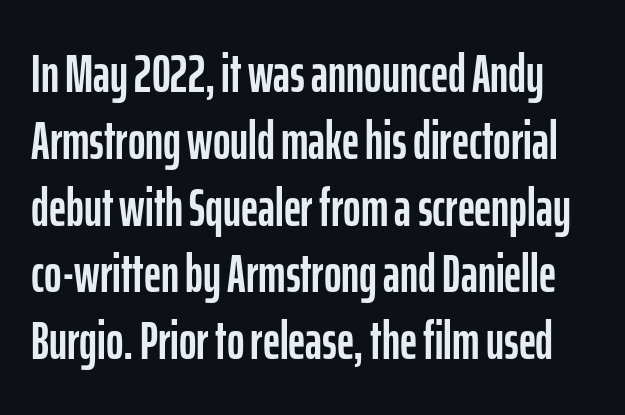
The image shows 53 px condensed sans-serif type, upright; set normal line spacing (1.26x), normal letter spacing, not underlined; low stroke contrast and a medium x-height.
